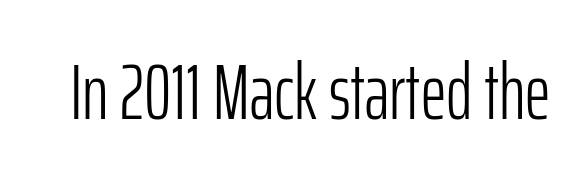
The image shows 79 px light, condensed sans-serif type, upright; set normal letter spacing, not underlined; low stroke contrast and a medium x-height.
